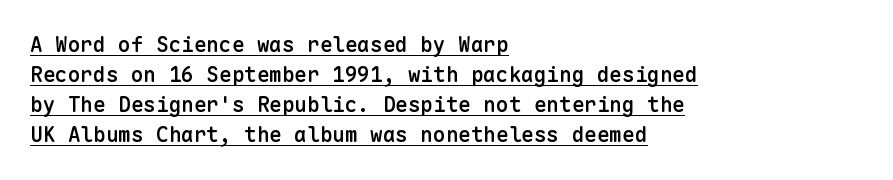
Q: Is the text bold? A: Semi-bold.
Q: Is the text italic (slanted)? A: No, it is upright.
Q: Is the text underlined? A: Yes.
Q: How is the paragraph aligned? A: Left-aligned.
Q: Is the spacing between letters normal or unusually wide? A: Normal.
Q: Is the spacing between lines tight, normal or loose? A: Normal.
